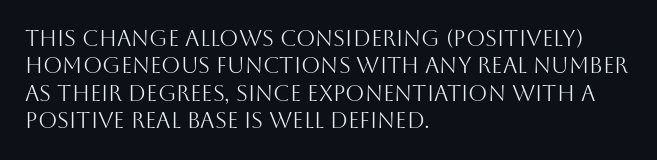
Q: Is the text bold? A: No.
Q: Is the text italic (slanted)? A: No, it is upright.
Q: Is the text underlined? A: No.
Q: How is the paragraph aligned? A: Left-aligned.
Q: Is the spacing between letters normal or unusually wide? A: Normal.
Q: Is the spacing between lines tight, normal or loose? A: Normal.
